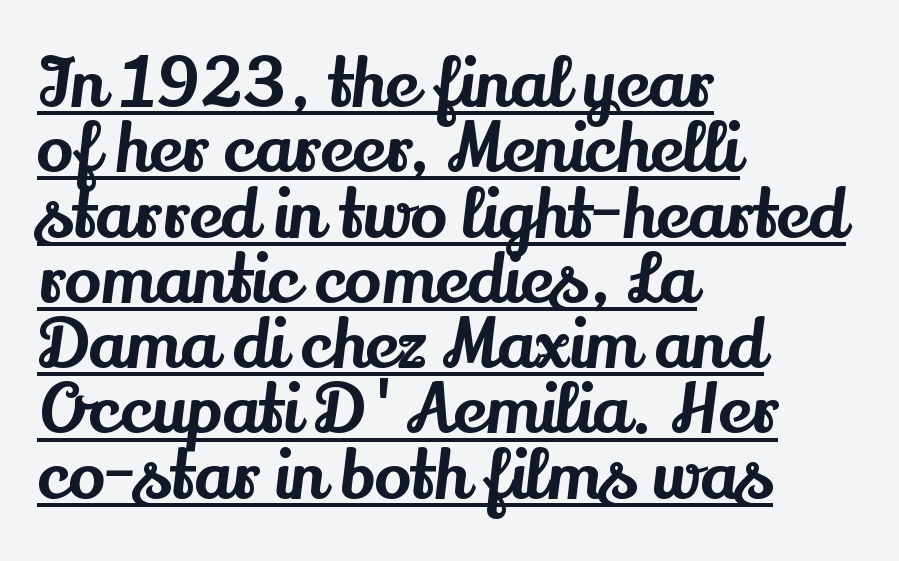
Q: Is the text italic (slanted)? A: Yes.
Q: Is the typeface a serif or a sans-serif typeface? A: Serif.
Q: Is the text underlined? A: Yes.
Q: How is the paragraph aligned? A: Left-aligned.
Q: Is the spacing between letters normal or unusually wide? A: Normal.
Q: Is the spacing between lines tight, normal or loose? A: Tight.
Q: Width (condensed, normal, or wide)? A: Normal.
Q: Stroke contrast? A: Medium.
Q: x-height? A: Small.
Q: Monospaced? A: No.
